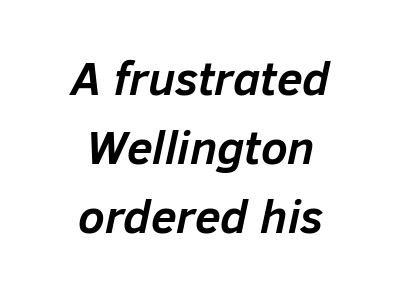
{"italic": "yes", "lean": "right", "slant_degrees": 12, "bold": "yes", "weight": "semibold", "width": "normal", "stroke_contrast": "low", "x_height": "medium", "monospaced": "no", "underline": "no", "align": "center", "line_spacing": "normal", "line_spacing_ratio": 1.47, "letter_spacing": "normal", "letter_spacing_em": 0.0, "glyph_px": 47}
